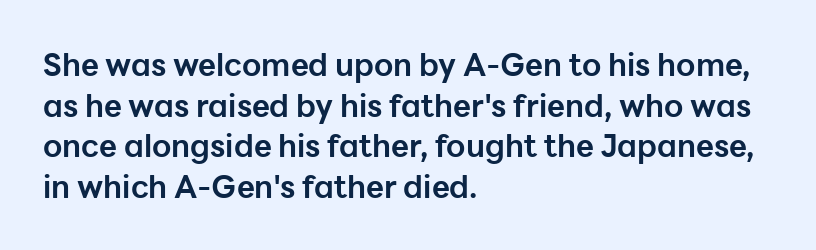
The face used here is proportionally spaced, like ordinary book or web type. Typesetter's note: full bold, strokes at maximum text heaviness. This is the regular roman posture of the typeface. The lines in this sample share a left origin and differ only in where they stop.
